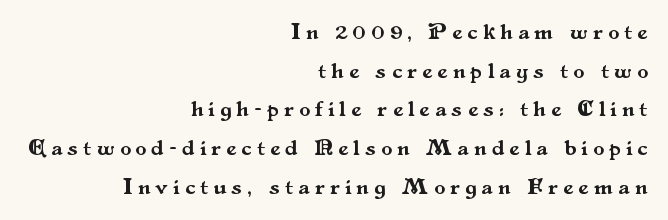
The image shows 22 px text type, upright; set right-aligned, line spacing 1.76x, unusually wide letter spacing (+0.25 em), not underlined.
